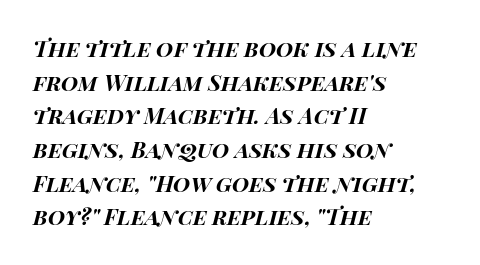
A bare baseline throughout the passage. A student would call this left alignment; a typographer would say flush left, rag right. You can tell it's italic because the verticals aren't actually vertical. Inter-character spacing is left at the font's built-in metrics. Does the leading feel generous? No, just average. Is the type bold? Yes — the strokes are clearly thick and heavy.
